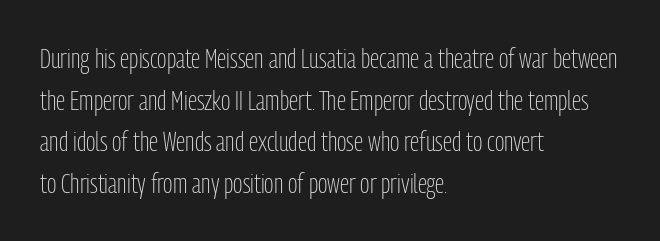
The image shows 28 px light, condensed sans-serif type, upright; set left-aligned, normal line spacing (1.49x), normal letter spacing, not underlined; low stroke contrast and a medium x-height.
